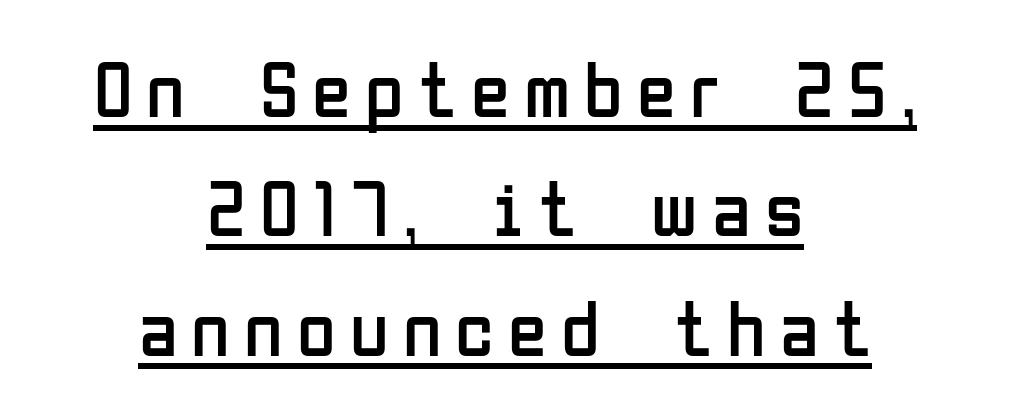
{"serif": "no", "italic": "no", "bold": "no", "weight": "regular", "width": "condensed", "stroke_contrast": "low", "x_height": "medium", "monospaced": "no", "underline": "yes", "align": "center", "line_spacing": "normal", "line_spacing_ratio": 1.51, "glyph_px": 79}
